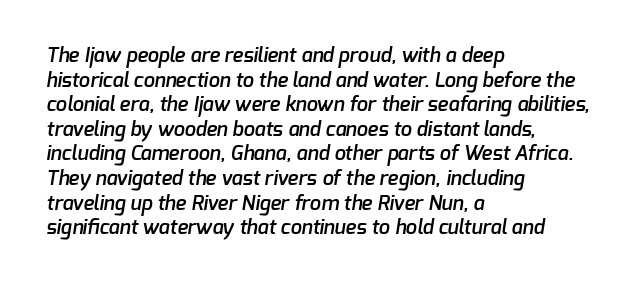
{"bold": "semi", "underline": "no", "align": "left", "line_spacing_ratio": 1.23, "letter_spacing": "normal", "letter_spacing_em": 0.0, "glyph_px": 20}
